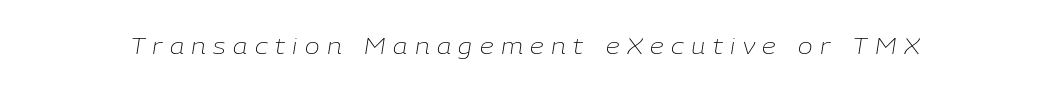
{"italic": "yes", "lean": "right", "slant_degrees": 9, "bold": "no", "underline": "no", "letter_spacing": "wide", "letter_spacing_em": 0.34, "glyph_px": 22}
